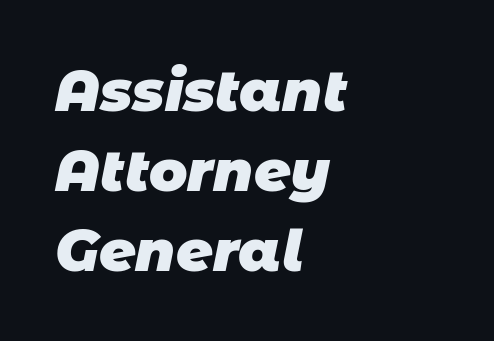
Q: Is the text bold? A: Yes.
Q: Is the typeface a serif or a sans-serif typeface? A: Sans-serif.
Q: Is the text underlined? A: No.
Q: How is the paragraph aligned? A: Left-aligned.
Q: Is the spacing between letters normal or unusually wide? A: Normal.
Q: Is the spacing between lines tight, normal or loose? A: Normal.
Q: Width (condensed, normal, or wide)? A: Normal.
Q: Stroke contrast? A: Low.
Q: x-height? A: Large.
Q: Monospaced? A: No.
